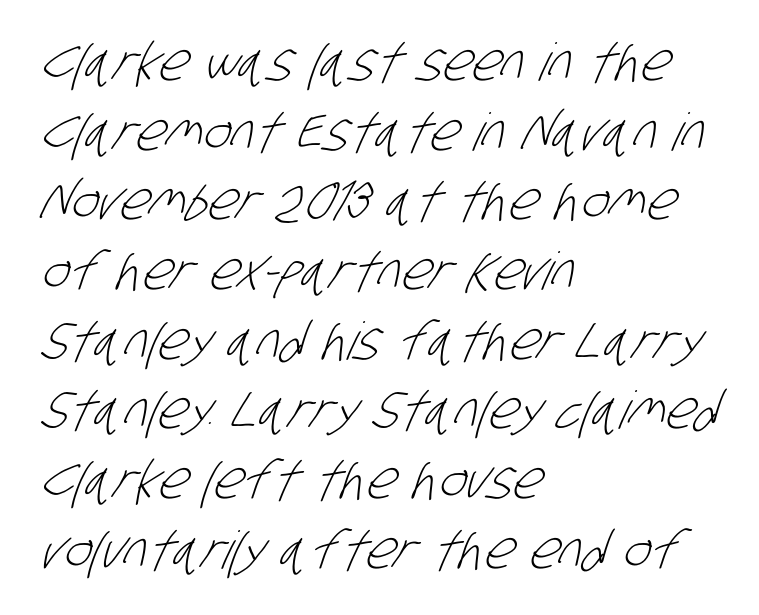
Regular leading. Is this a sans? Yes — the strokes have no serifs. Character widths vary here, with narrow letters taking less room than wide ones. The rendering anchors every line to the left-hand side.
